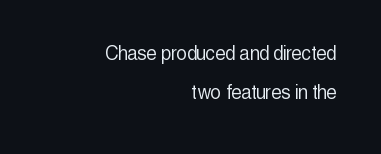
Q: Is the text bold? A: No.
Q: Is the text italic (slanted)? A: No, it is upright.
Q: Is the text underlined? A: No.
Q: How is the paragraph aligned? A: Right-aligned.
Q: Is the spacing between letters normal or unusually wide? A: Normal.
Q: Is the spacing between lines tight, normal or loose? A: Normal.
